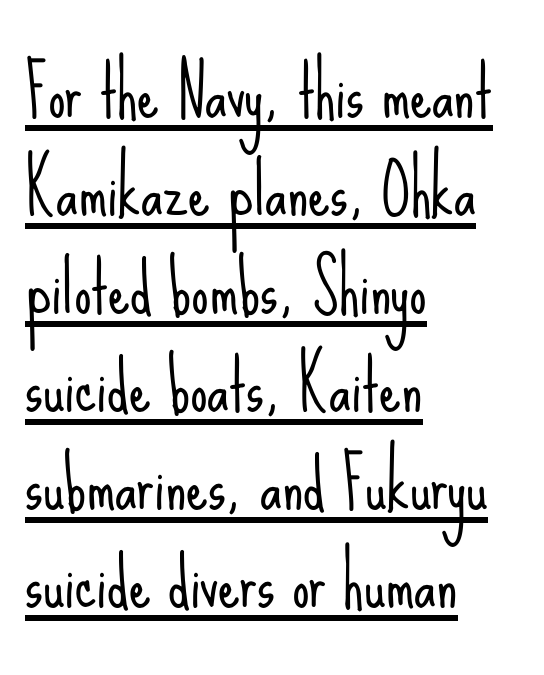
Q: Is the text bold? A: No.
Q: Is the text italic (slanted)? A: No, it is upright.
Q: Is the typeface a serif or a sans-serif typeface? A: Sans-serif.
Q: Is the text underlined? A: Yes.
Q: How is the paragraph aligned? A: Left-aligned.
Q: Is the spacing between letters normal or unusually wide? A: Normal.
Q: Is the spacing between lines tight, normal or loose? A: Normal.
Q: Width (condensed, normal, or wide)? A: Condensed.
Q: Stroke contrast? A: Low.
Q: x-height? A: Small.
Q: Monospaced? A: No.
